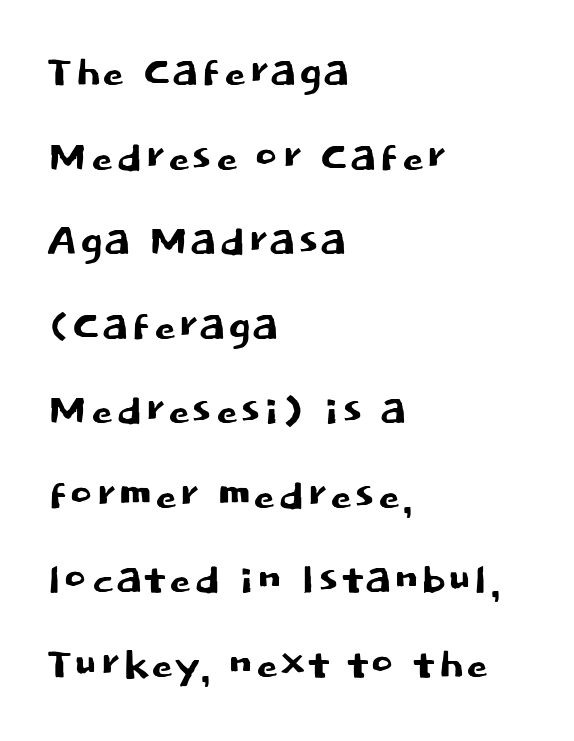
The image shows 56 px sans-serif type, upright; set left-aligned, normal line spacing (1.51x), normal letter spacing, not underlined; low stroke contrast and a large x-height.
